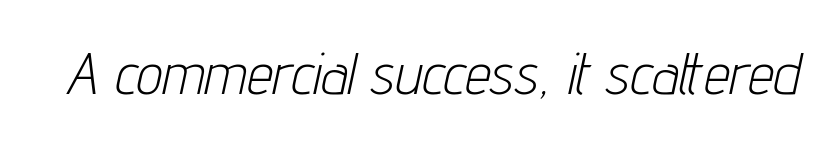
The image shows 58 px light, condensed type, italic (leaning right); set normal letter spacing, not underlined; low stroke contrast and a medium x-height.
